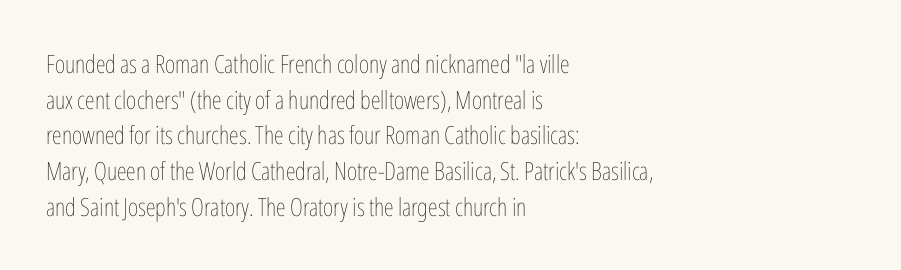
The image shows 25 px text type, upright; set left-aligned, normal line spacing (1.43x), normal letter spacing, not underlined.
